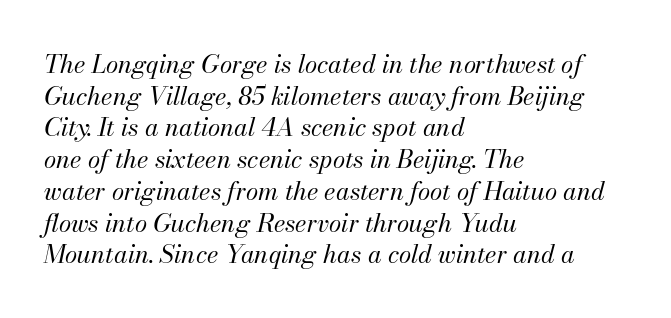
{"italic": "yes", "lean": "right", "slant_degrees": 13, "bold": "no", "underline": "no", "align": "left", "line_spacing": "normal", "line_spacing_ratio": 1.27, "letter_spacing": "normal", "letter_spacing_em": 0.0, "glyph_px": 25}
